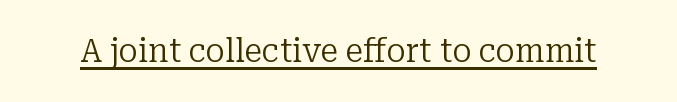
The image shows 32 px regular-weight serif type, upright; set normal letter spacing, underlined; low stroke contrast and a medium x-height.
